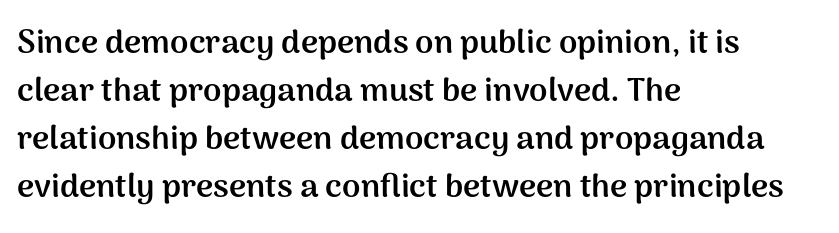
Q: Is the text bold? A: Yes.
Q: Is the text italic (slanted)? A: No, it is upright.
Q: Is the typeface a serif or a sans-serif typeface? A: Sans-serif.
Q: Is the text underlined? A: No.
Q: How is the paragraph aligned? A: Left-aligned.
Q: Is the spacing between letters normal or unusually wide? A: Normal.
Q: Is the spacing between lines tight, normal or loose? A: Normal.
Q: Width (condensed, normal, or wide)? A: Normal.
Q: Stroke contrast? A: Medium.
Q: x-height? A: Medium.
Q: Monospaced? A: No.
